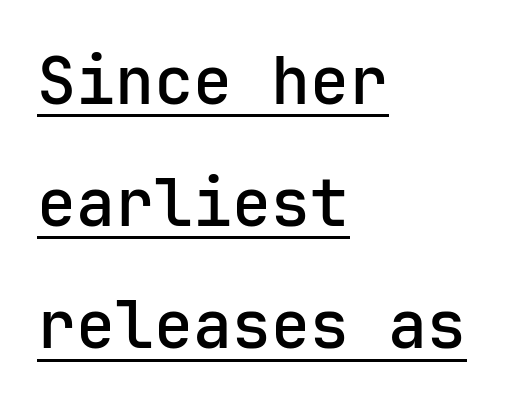
The image shows 65 px sans-serif type, upright, monospaced; set left-aligned, line spacing 1.88x, normal letter spacing, underlined; low stroke contrast and a medium x-height.
